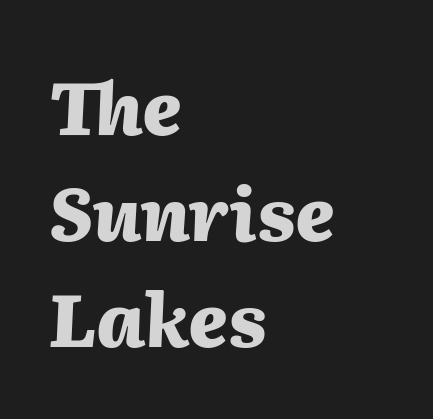
Honestly, the letter spacing is just normal — you wouldn't notice it. The text block is weighted toward the left margin, trailing off unevenly rightward. A dark, heavy texture on the line: the type is bold. A typesetter would call this proportional, since set widths differ per character.
